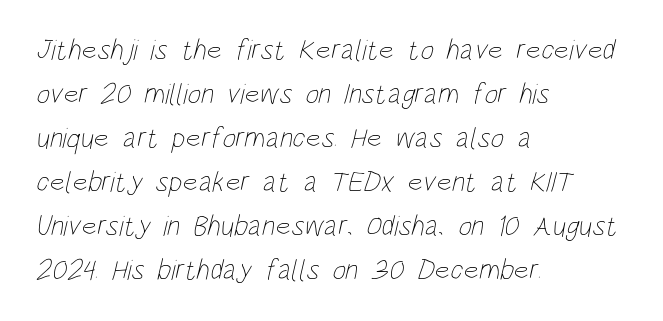
The image shows 29 px thin, condensed type; set left-aligned, normal line spacing (1.52x), normal letter spacing, not underlined; low stroke contrast and a large x-height.
